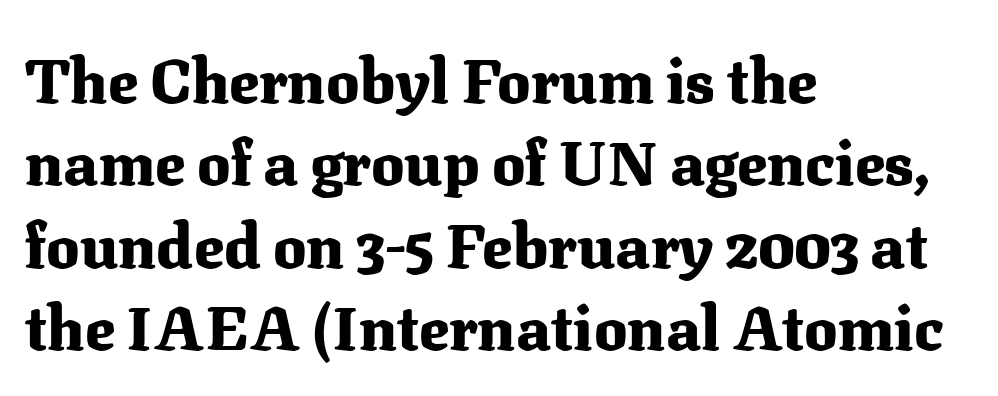
{"serif": "yes", "italic": "no", "bold": "yes", "weight": "heavy", "width": "normal", "stroke_contrast": "medium", "x_height": "medium", "monospaced": "no", "underline": "no", "align": "left", "line_spacing": "normal", "line_spacing_ratio": 1.33, "letter_spacing": "normal", "letter_spacing_em": 0.0, "glyph_px": 62}
